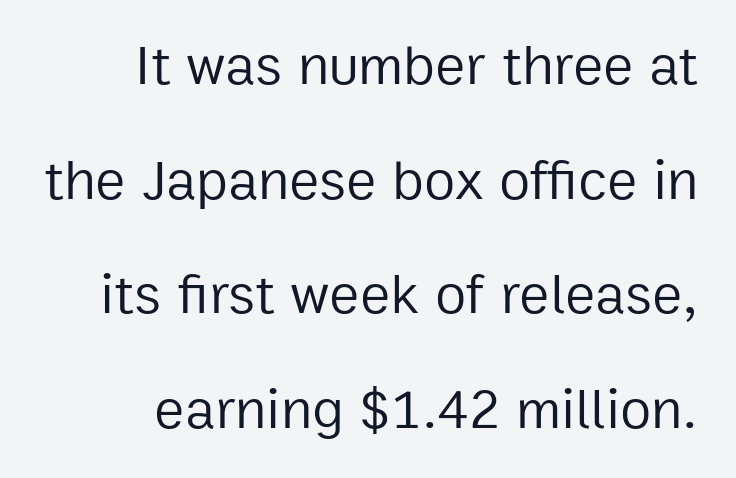
Is the type heavy? It reads as light-to-regular instead. Honestly, there is no underline to notice here at all. Is this a fixed-width face? No — the glyphs have proportional, varying widths. A typesetter would mark this as roman, not italic. Rows of type keep a wide berth in the vertical direction. The letterforms sit shoulder to shoulder at normal distance.
